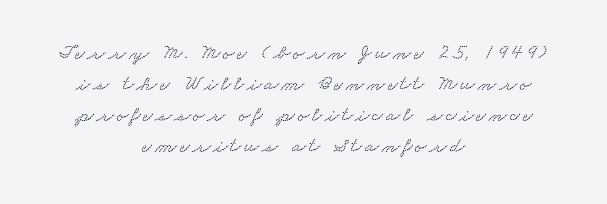
Both edges are ragged and mirror each other, which tells us the setting is centered. Any mark beneath the type? The region is blank. This block has exactly the height ordinary leading produces.
